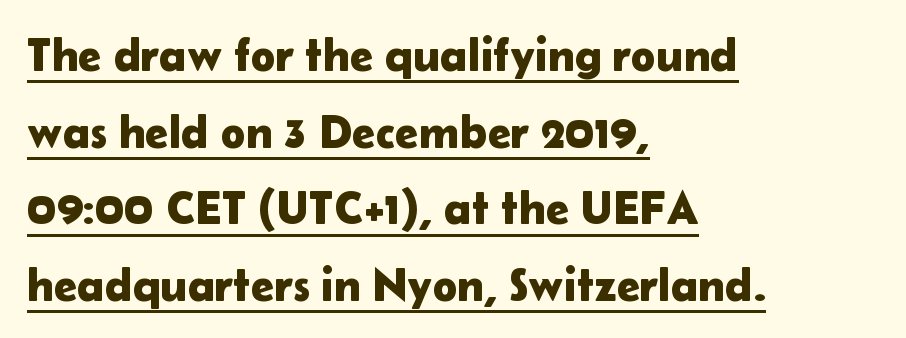
{"serif": "no", "italic": "no", "width": "normal", "stroke_contrast": "low", "x_height": "medium", "monospaced": "no", "underline": "yes", "align": "left", "line_spacing": "normal", "line_spacing_ratio": 1.63, "letter_spacing": "normal", "letter_spacing_em": 0.0, "glyph_px": 47}
